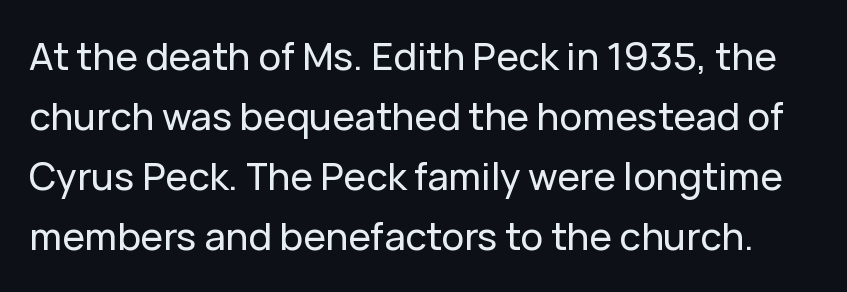
To sum up the face: it is a sans, with no serifs. Summary of vertical rhythm: regular, with standard interline spacing. Caption: standard tracking, unaltered. This is the regular roman posture of the typeface. Think of a printed novel: that variable character pitch is what you see here.
